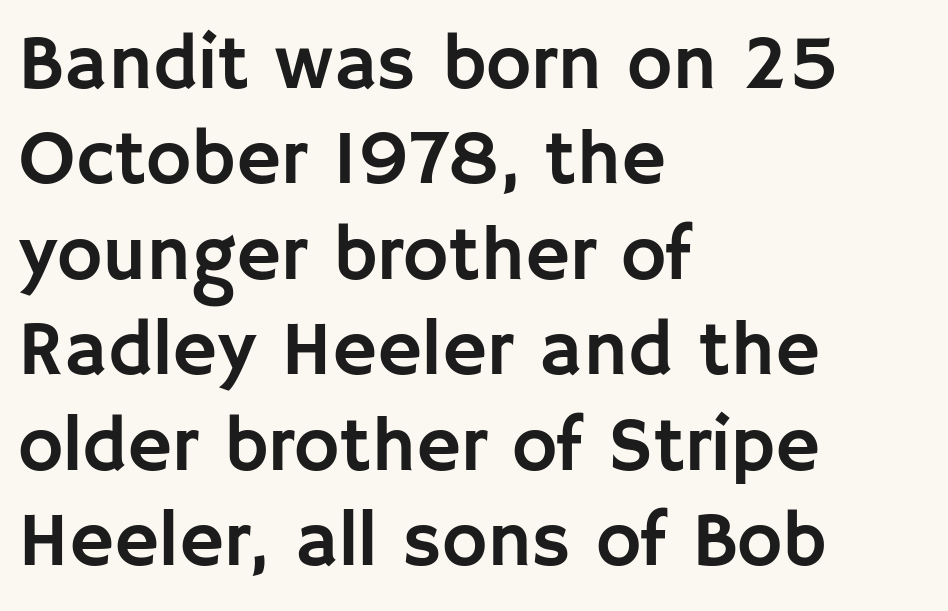
Q: Is the text italic (slanted)? A: No, it is upright.
Q: Is the typeface a serif or a sans-serif typeface? A: Sans-serif.
Q: Is the text underlined? A: No.
Q: How is the paragraph aligned? A: Left-aligned.
Q: Is the spacing between letters normal or unusually wide? A: Normal.
Q: Width (condensed, normal, or wide)? A: Normal.
Q: Stroke contrast? A: Low.
Q: x-height? A: Large.
Q: Monospaced? A: No.
